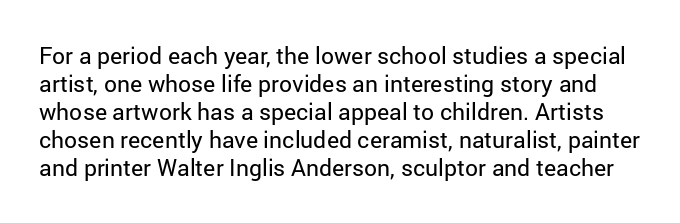
{"italic": "no", "bold": "no", "underline": "no", "line_spacing_ratio": 1.22, "letter_spacing": "normal", "letter_spacing_em": 0.0, "glyph_px": 23}
